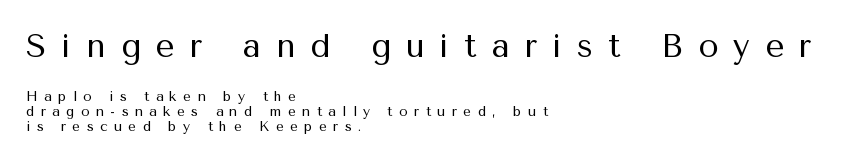
{"serif": "no", "italic": "no", "bold": "no", "weight": "regular", "width": "normal", "stroke_contrast": "medium", "x_height": "medium", "monospaced": "no", "underline": "no", "align": "left", "line_spacing": "tight", "line_spacing_ratio": 1.07, "letter_spacing": "wide", "letter_spacing_em": 0.45, "larger_block": "first", "size_ratio": 2.36, "glyph_px": 33}
